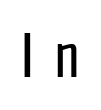
{"serif": "no", "italic": "no", "bold": "no", "weight": "regular", "width": "condensed", "stroke_contrast": "low", "x_height": "medium", "monospaced": "no", "underline": "no", "letter_spacing": "wide", "letter_spacing_em": 0.3, "glyph_px": 63}
